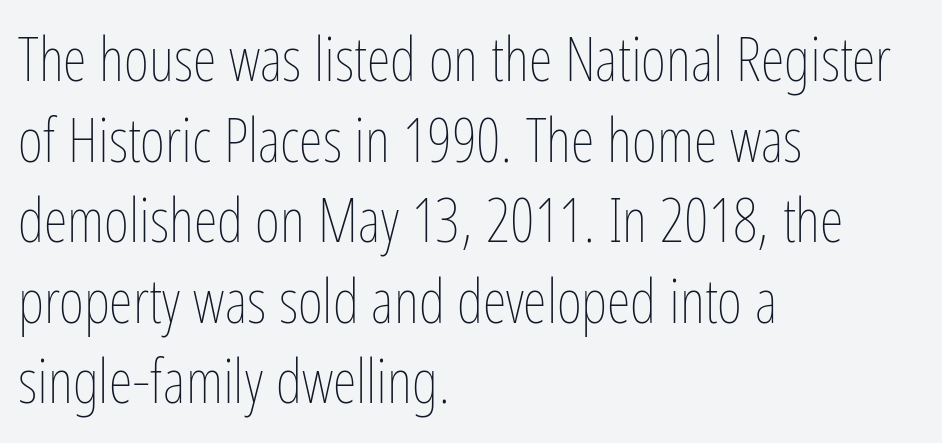
{"italic": "no", "bold": "no", "weight": "thin", "width": "condensed", "stroke_contrast": "low", "x_height": "medium", "monospaced": "no", "underline": "no", "align": "left", "line_spacing": "normal", "line_spacing_ratio": 1.32, "letter_spacing": "normal", "letter_spacing_em": 0.0, "glyph_px": 61}
